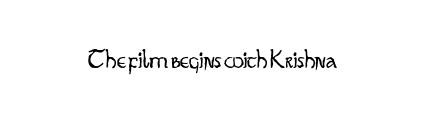
The image shows 27 px text type, upright; set centered, normal letter spacing, not underlined.
